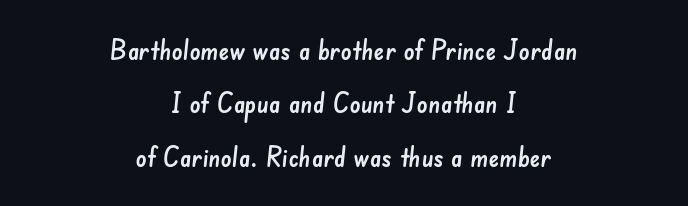
The image shows 27 px text type; set centered, loose line spacing (1.98x), normal letter spacing, not underlined.
